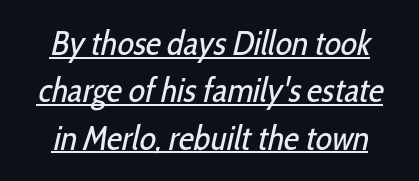
Words appear dense and cohesive because spacing is normal. Do the characters align in a grid? No, the font is proportional. Check the space under the baseline: a stroke is drawn there. Is the stroke heavy? The answer is a plain regular-or-lighter. Interline gaps are of average width in this sample.
